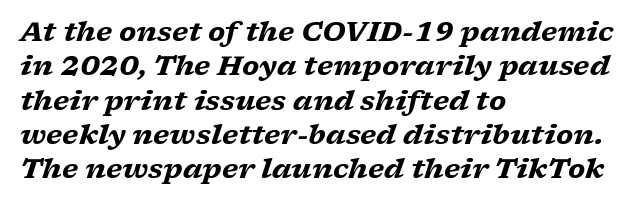
Tracking value appears to be zero — textbook default spacing. Where is the straight margin? On the left. Anything drawn beneath the words? Only blank space. Summary of vertical rhythm: regular, with standard interline spacing. The typography opts for an oblique posture over an upright one. Is the type bold? Yes — the strokes are clearly thick and heavy.
